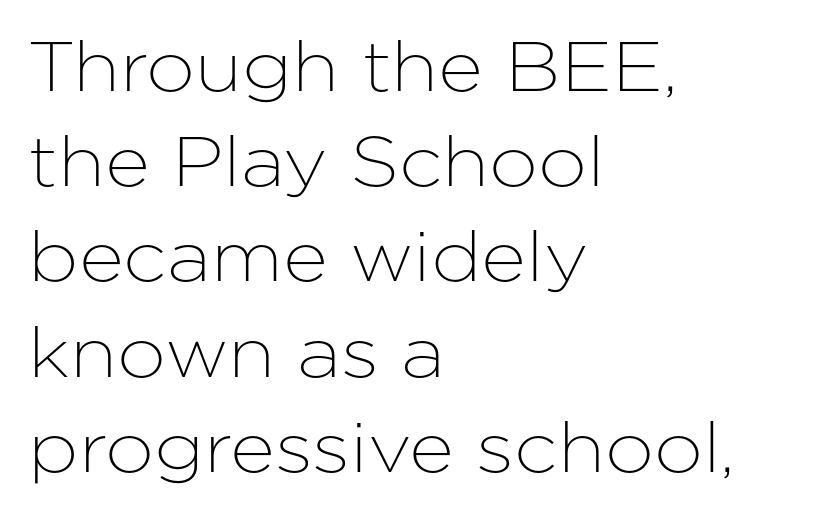
The image shows 70 px sans-serif type, upright; set left-aligned, normal line spacing (1.36x), normal letter spacing, not underlined; low stroke contrast and a medium x-height.
